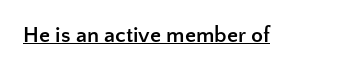
The face used here is rendered with its standard letterfit. These lines were composed using upright roman letters. Strokes here are thick enough to call this a true bold. Is there an underline? Yes — a line sits under the letters.
